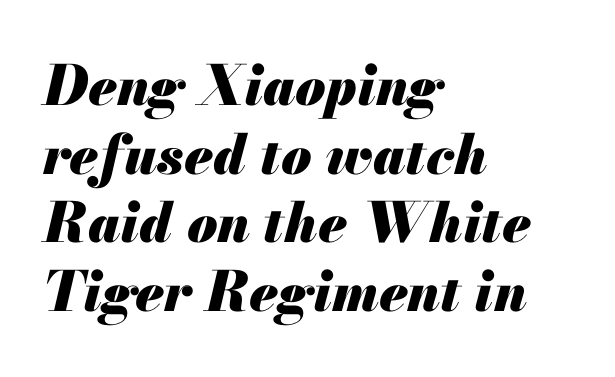
The image shows 55 px heavy type, italic (leaning right); set left-aligned, normal line spacing (1.25x), normal letter spacing, not underlined; medium stroke contrast and a small x-height.
